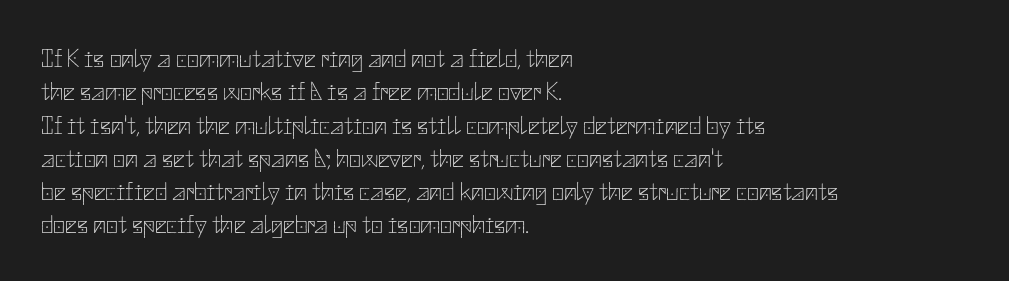
Q: Is the text bold? A: No.
Q: Is the text italic (slanted)? A: No, it is upright.
Q: Is the text underlined? A: No.
Q: How is the paragraph aligned? A: Left-aligned.
Q: Is the spacing between letters normal or unusually wide? A: Normal.
Q: Is the spacing between lines tight, normal or loose? A: Normal.
